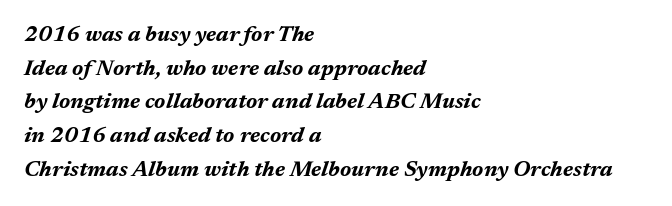
The image shows 22 px bold type, italic (leaning right); set left-aligned, normal line spacing (1.53x), normal letter spacing, not underlined.
